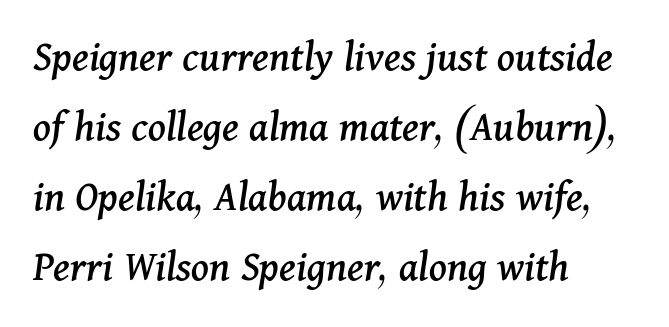
The image shows 44 px serif type, italic (leaning right); set left-aligned, normal line spacing (1.59x), normal letter spacing, not underlined; medium stroke contrast and a medium x-height.
